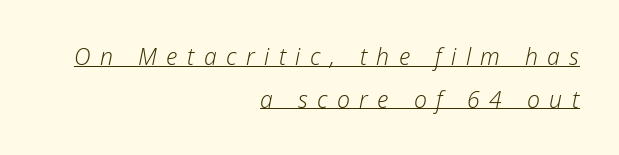
The image shows 23 px text type, italic (leaning right); set right-aligned, line spacing 1.85x, unusually wide letter spacing (+0.41 em), underlined.
